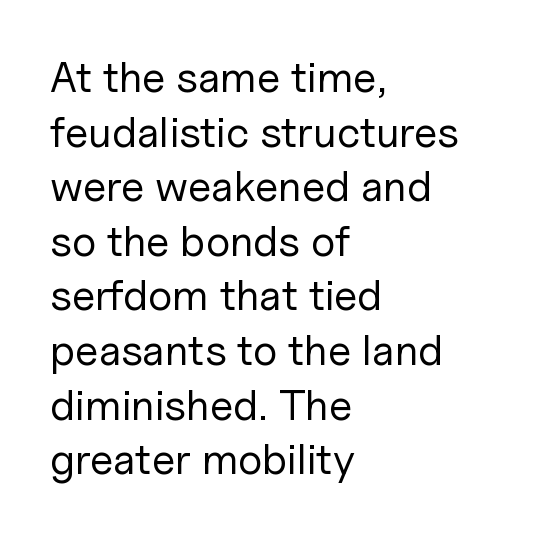
Default kerning and tracking; the words read as compact shapes. Reading down the column, the eye jumps a familiar distance to each next line. The passage shown is not underscored anywhere. Proportional: the letters do not fall into vertical columns. In CSS terms this would be text-align: left.
